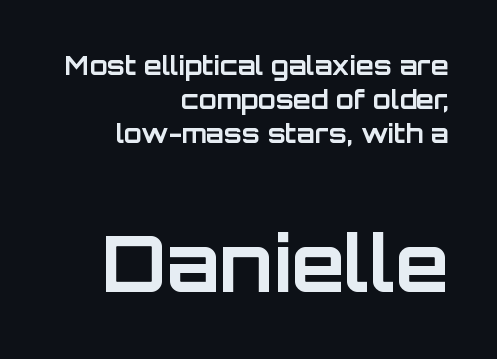
{"serif": "no", "italic": "no", "bold": "yes", "weight": "bold", "width": "normal", "stroke_contrast": "low", "x_height": "large", "monospaced": "no", "underline": "no", "align": "right", "line_spacing": "normal", "line_spacing_ratio": 1.31, "letter_spacing": "normal", "letter_spacing_em": 0.0, "larger_block": "second", "size_ratio": 3.0, "glyph_px": 78}
